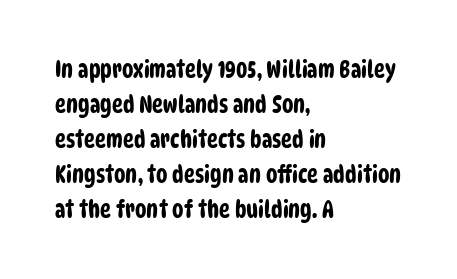
The image shows 23 px text type; set left-aligned, normal line spacing (1.52x), normal letter spacing, not underlined.
